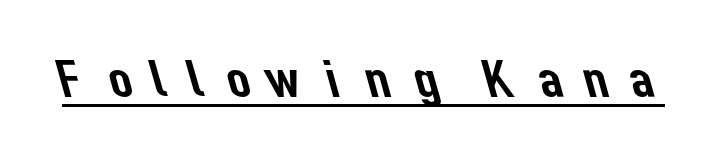
Font category for this specimen: sans-serif. The tracking reads as deliberately expanded to a designer's eye. Caption: lettering with a line underneath. Each letter keeps its own natural width here, so spacing adapts to shape.
